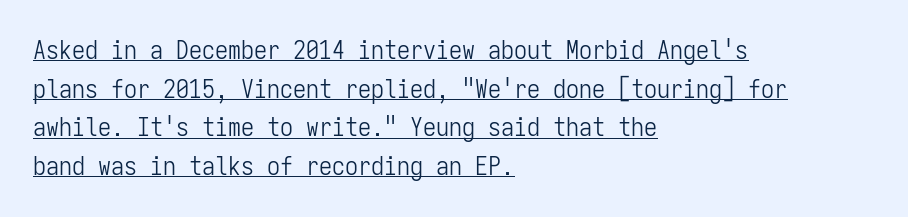
{"italic": "no", "bold": "no", "underline": "yes", "align": "left", "line_spacing": "normal", "line_spacing_ratio": 1.49, "letter_spacing": "normal", "letter_spacing_em": 0.0, "glyph_px": 26}
